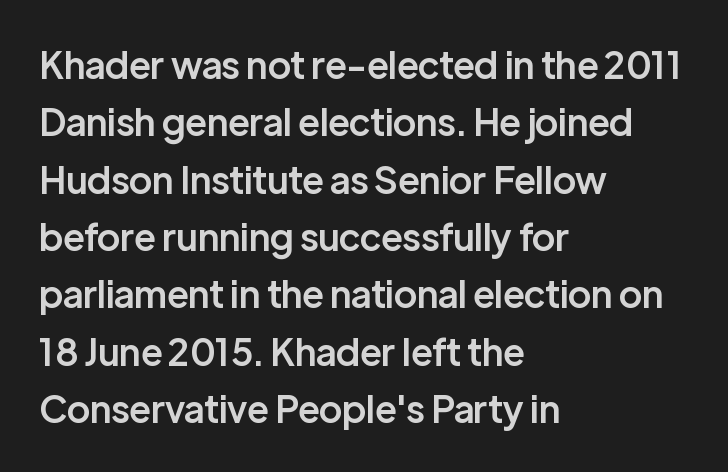
A typesetter would call this leading conventional body-copy spacing. Short note: letters normally spaced. Is this a fixed-width face? No — the glyphs have proportional, varying widths. Casual observation: everything's shoved over to the left. A typesetter would label this face a sans. The passage shown is not underscored anywhere.
